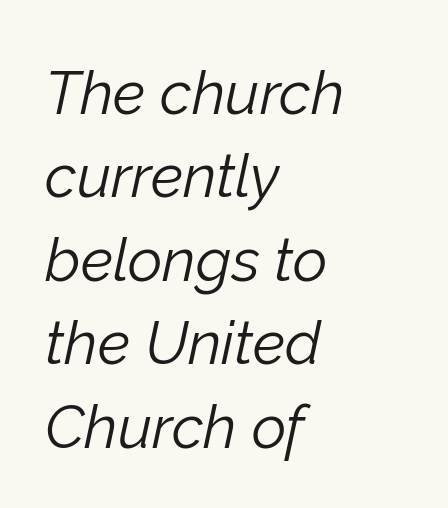
The image shows 60 px light type, italic (leaning right); set left-aligned, normal line spacing (1.39x), normal letter spacing, not underlined; low stroke contrast and a medium x-height.
